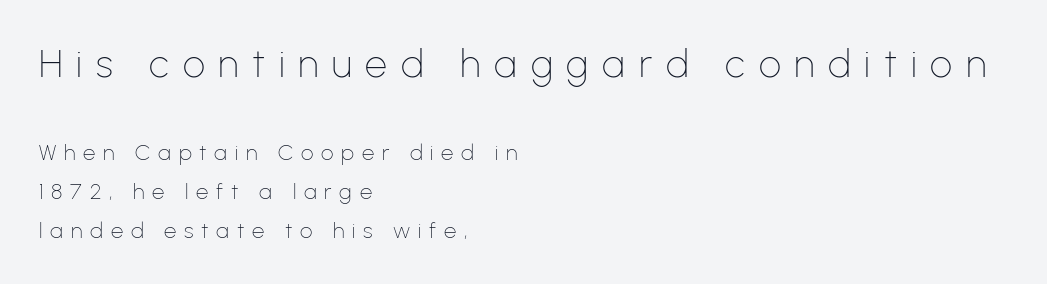
Each row of text sits above clean, open space. Posture: upright roman. All the whitespace from short lines collects on the right. Spacing verdict: proportional, widths tailored to each character. Heaviness? Minimal to ordinary, like unemphasized prose.
